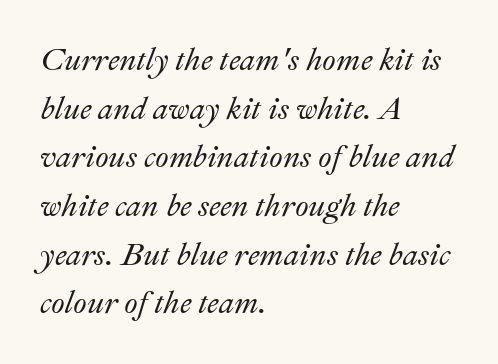
{"italic": "yes", "lean": "right", "slant_degrees": 22, "width": "normal", "stroke_contrast": "medium", "x_height": "small", "monospaced": "no", "underline": "no", "align": "left", "line_spacing": "normal", "line_spacing_ratio": 1.57, "letter_spacing": "normal", "letter_spacing_em": 0.0, "glyph_px": 31}
